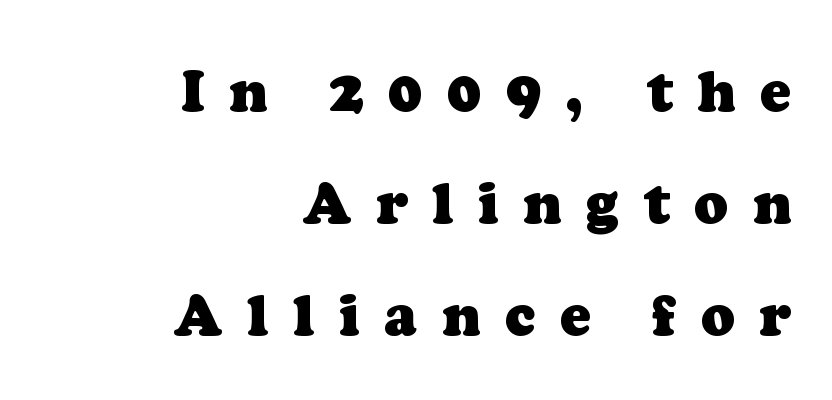
Loose tracking; the words dissolve into strings of separated letters. A typesetter would call this proportional, since set widths differ per character. Caption: multi-line text, flush right, ragged left. Font category for this specimen: serif. The strokes are fattened all the way to bold.
